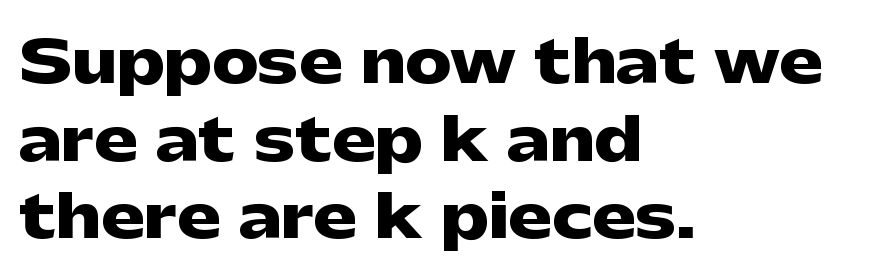
The passage shown is typeset with a sans-serif family. You can tell it's not italic because the verticals are truly vertical. A typesetter would call this zero additional tracking. The compositor pushed each line to the left boundary.
